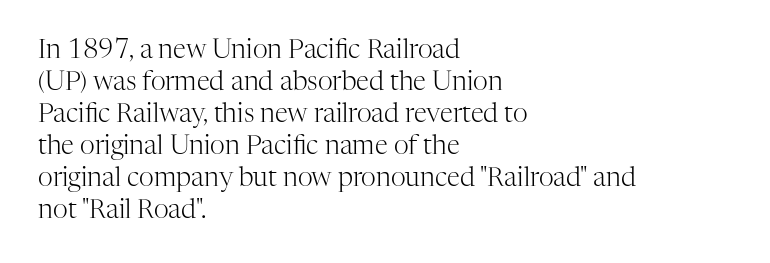
{"italic": "no", "bold": "no", "underline": "no", "align": "left", "line_spacing_ratio": 1.23, "letter_spacing": "normal", "letter_spacing_em": 0.0, "glyph_px": 26}
